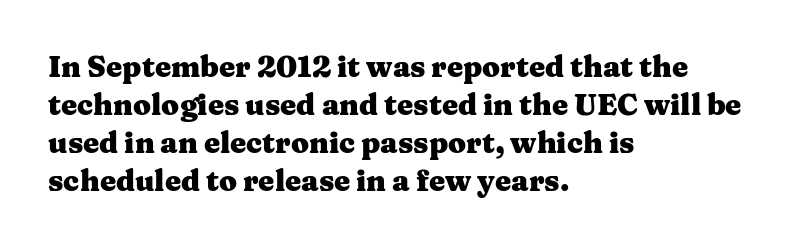
The image shows 29 px heavy, wide serif type, upright; set left-aligned, normal line spacing (1.31x), normal letter spacing, not underlined; medium stroke contrast and a medium x-height.
